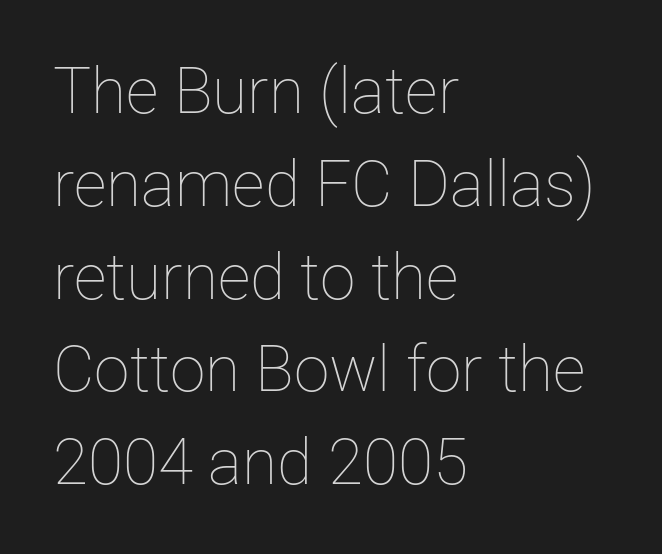
{"italic": "no", "bold": "no", "weight": "thin", "width": "normal", "stroke_contrast": "low", "x_height": "medium", "monospaced": "no", "underline": "no", "align": "left", "line_spacing": "normal", "line_spacing_ratio": 1.45, "letter_spacing": "normal", "letter_spacing_em": 0.0, "glyph_px": 64}
